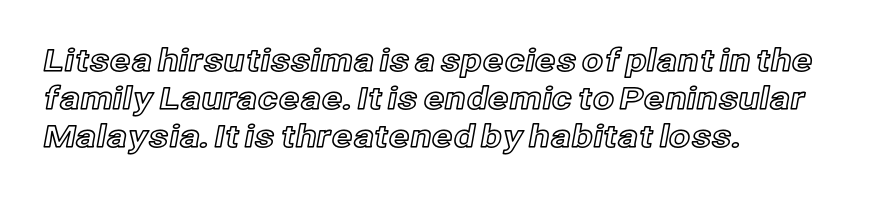
{"width": "normal", "x_height": "medium", "monospaced": "no", "underline": "no", "align": "left", "line_spacing_ratio": 1.23, "letter_spacing": "normal", "letter_spacing_em": 0.0, "glyph_px": 31}
